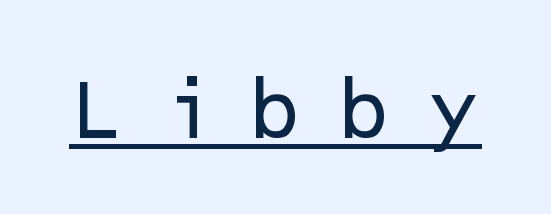
The image shows 65 px sans-serif type, upright; set unusually wide letter spacing (+0.5 em), underlined; low stroke contrast and a medium x-height.
